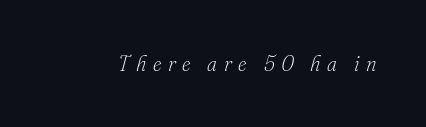
Q: Is the text bold? A: No.
Q: Is the text italic (slanted)? A: Yes, it leans right by about 16 degrees.
Q: Is the text underlined? A: No.
Q: Is the spacing between letters normal or unusually wide? A: Unusually wide.
